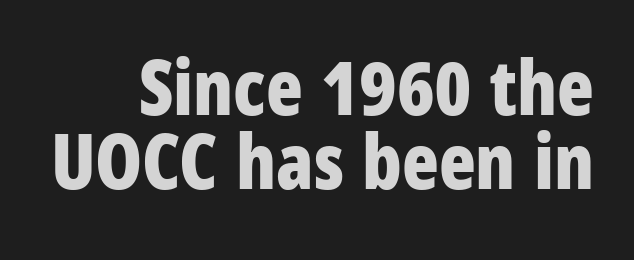
The image shows 76 px bold, condensed sans-serif type, upright; set tight line spacing (0.98x), normal letter spacing, not underlined; low stroke contrast and a large x-height.
